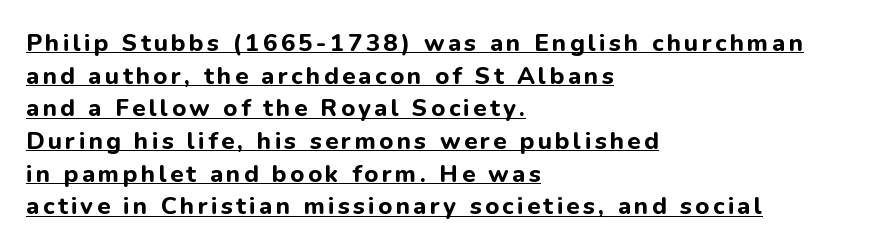
The image shows 24 px bold type, upright; set left-aligned, normal line spacing (1.36x), underlined.
